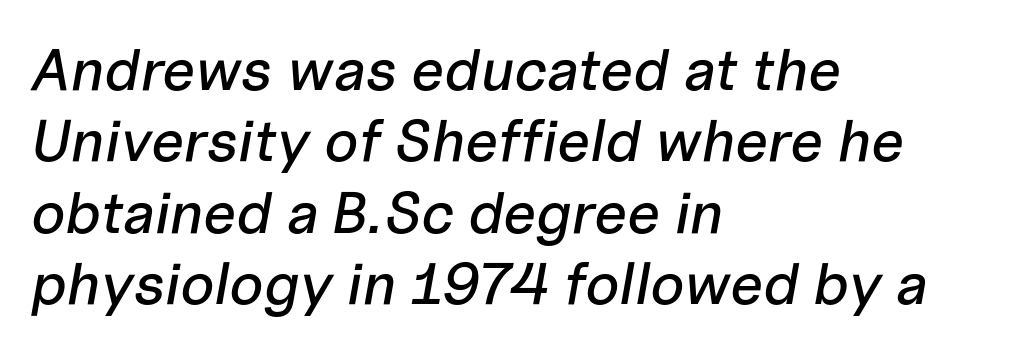
The image shows 59 px text type, italic (leaning right); set left-aligned, line spacing 1.21x, normal letter spacing, not underlined; low stroke contrast and a medium x-height.
